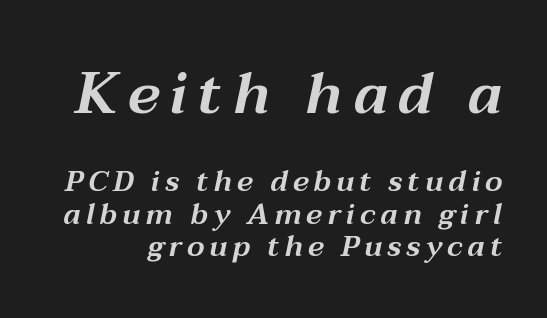
{"italic": "yes", "lean": "right", "slant_degrees": 12, "width": "wide", "stroke_contrast": "medium", "x_height": "medium", "monospaced": "no", "underline": "no", "line_spacing": "tight", "line_spacing_ratio": 1.13, "larger_block": "first", "size_ratio": 2.0, "glyph_px": 58}
